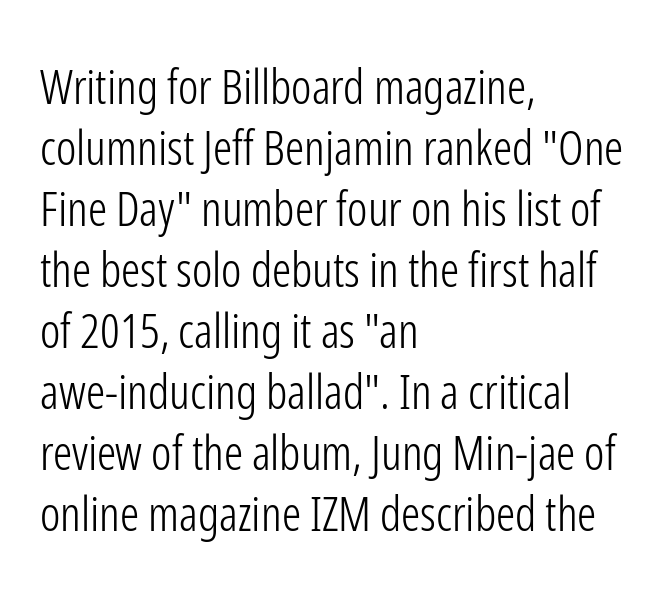
Letterform terminals end flat and unadorned throughout the passage. Looks like regular typesetting: each glyph gets only the width it needs. Weight: in the light-to-regular range. Baseline-to-baseline distance is the conventional proportion of letter height. Ascenders rise straight up at ninety degrees. Typeset ragged right — the left edge is the straight one.
